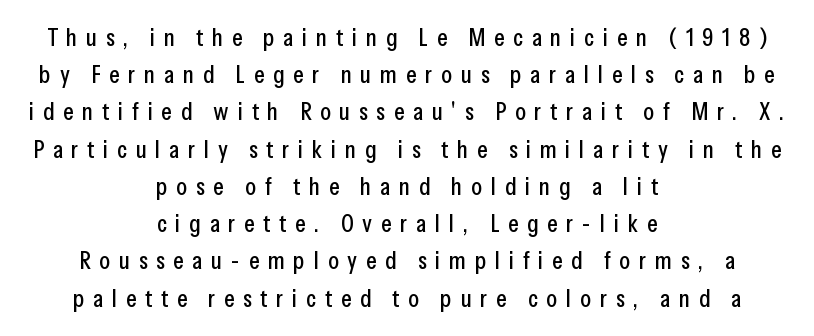
The image shows 25 px text type, upright; set centered, normal line spacing (1.49x), unusually wide letter spacing (+0.35 em), not underlined.
